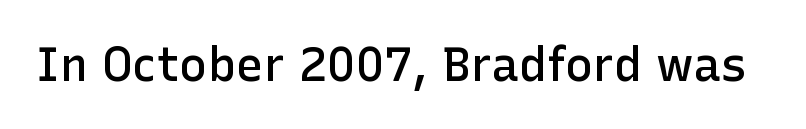
The image shows 47 px semibold sans-serif type, upright; set normal letter spacing, not underlined; low stroke contrast and a medium x-height.
